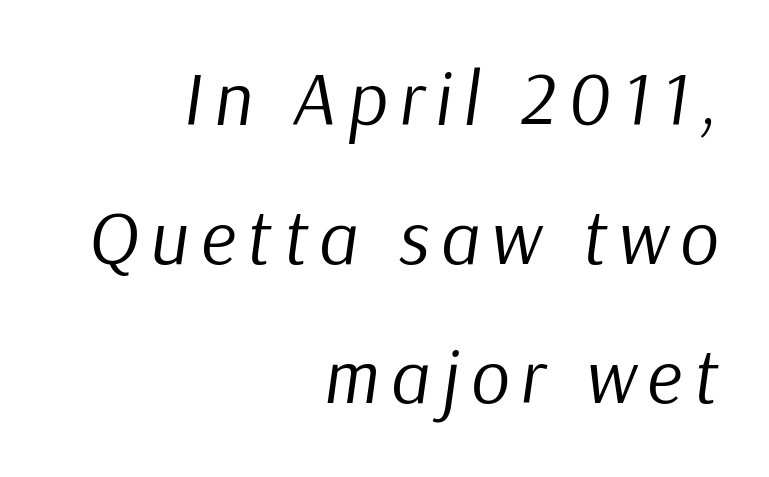
Q: Is the text bold? A: No.
Q: Is the text italic (slanted)? A: Yes, it leans right by about 9 degrees.
Q: Is the text underlined? A: No.
Q: How is the paragraph aligned? A: Right-aligned.
Q: Width (condensed, normal, or wide)? A: Normal.
Q: Stroke contrast? A: Low.
Q: x-height? A: Medium.
Q: Monospaced? A: No.
